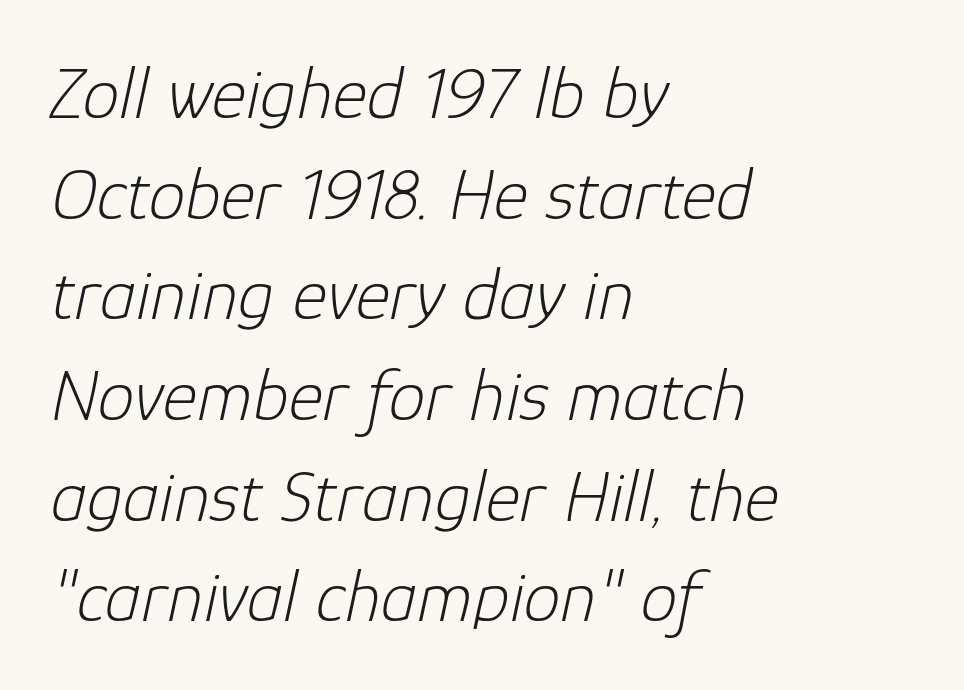
{"italic": "yes", "lean": "right", "slant_degrees": 12, "bold": "no", "weight": "light", "width": "normal", "stroke_contrast": "low", "x_height": "medium", "monospaced": "no", "underline": "no", "align": "left", "line_spacing": "normal", "line_spacing_ratio": 1.36, "letter_spacing": "normal", "letter_spacing_em": 0.0, "glyph_px": 74}
